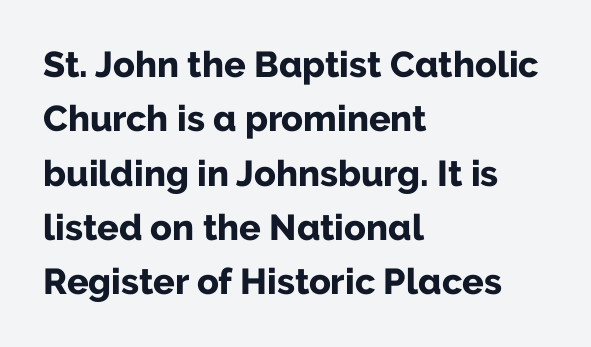
Q: Is the text bold? A: Yes.
Q: Is the text italic (slanted)? A: No, it is upright.
Q: Is the typeface a serif or a sans-serif typeface? A: Sans-serif.
Q: Is the text underlined? A: No.
Q: How is the paragraph aligned? A: Left-aligned.
Q: Is the spacing between letters normal or unusually wide? A: Normal.
Q: Is the spacing between lines tight, normal or loose? A: Normal.
Q: Width (condensed, normal, or wide)? A: Normal.
Q: Stroke contrast? A: Low.
Q: x-height? A: Medium.
Q: Monospaced? A: No.
